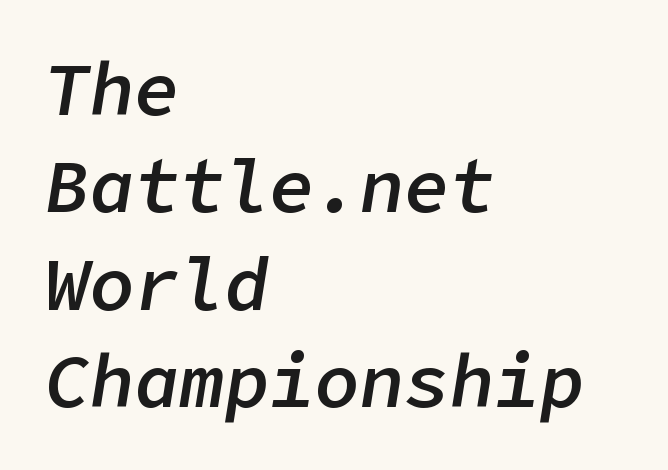
Typesetter's note: demi weight, one step under bold. The typography opts for an oblique posture over an upright one. Casual observation: everything's shoved over to the left. These lines sit exactly where default settings would place them.
